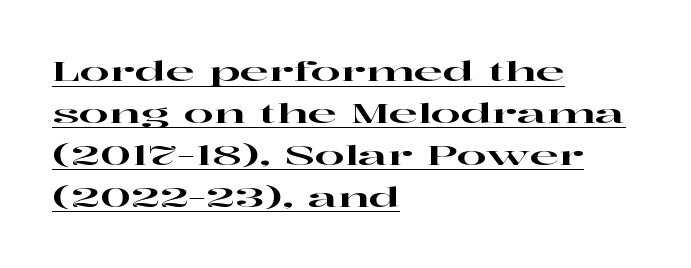
How would I describe the line gaps? Plain and ordinary. Caption: standard tracking, unaltered. The lettering stays uniformly vertical, giving the passage a roman look. The rendering anchors every line to the left-hand side. Somebody hit Ctrl+U on this one — the words are underlined.
